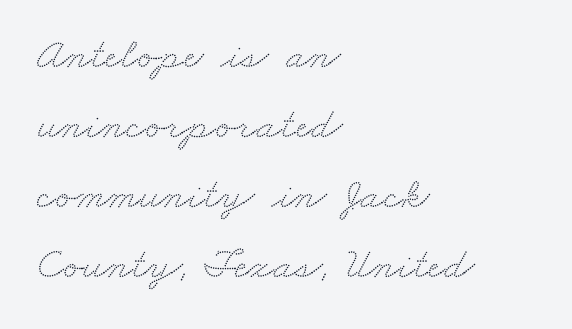
What stands out about the letter spacing? Nothing — it is the standard amount. Quick note: interline space is typical. The lines are quadded left. The glyphs are unaccompanied by any horizontal stroke below them.
